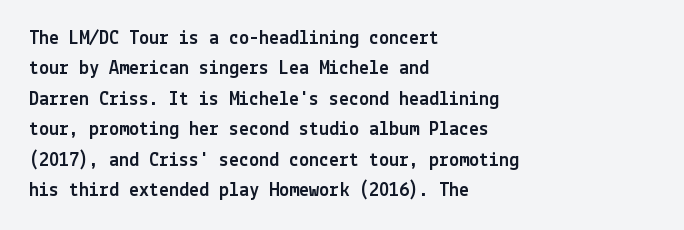
{"italic": "no", "underline": "no", "align": "left", "line_spacing": "normal", "line_spacing_ratio": 1.52, "letter_spacing": "normal", "letter_spacing_em": 0.0, "glyph_px": 20}
